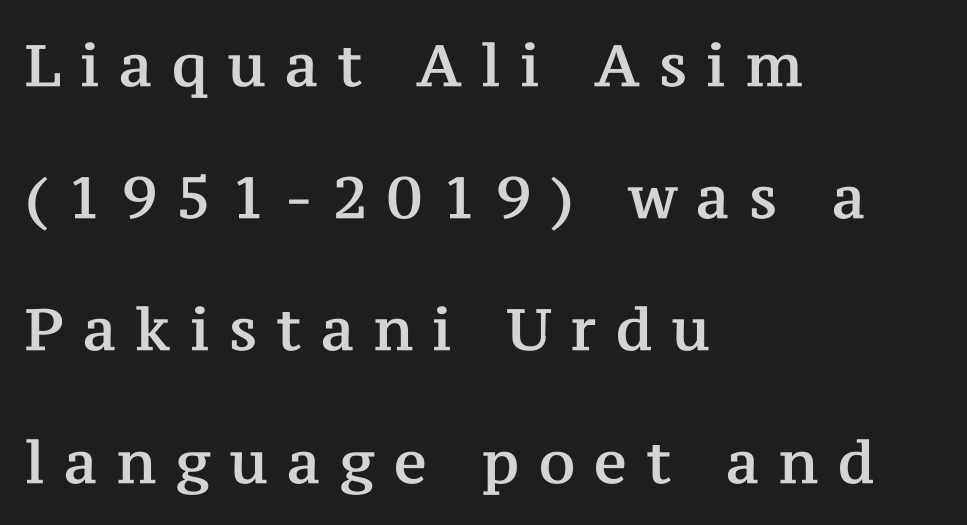
The image shows 58 px serif type, upright; set left-aligned, loose line spacing (2.28x), unusually wide letter spacing (+0.34 em), not underlined; medium stroke contrast and a medium x-height.
